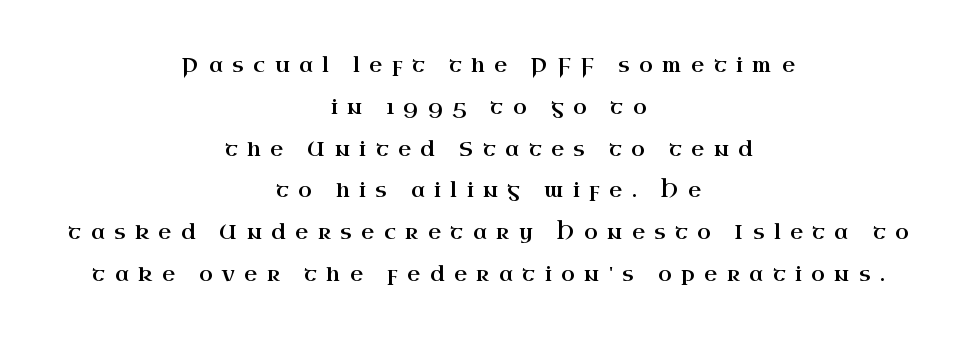
{"italic": "no", "underline": "no", "align": "center", "line_spacing": "loose", "line_spacing_ratio": 2.09, "letter_spacing": "wide", "letter_spacing_em": 0.48, "glyph_px": 20}
